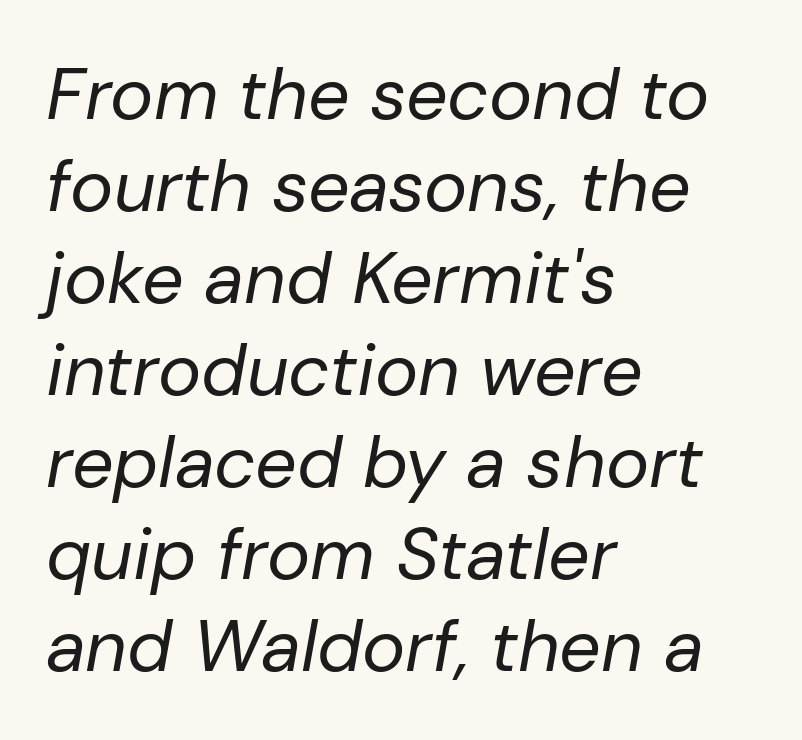
Yep, that's italic — everything's leaning. Just letters on the line, the space beneath them empty. The typeface has the unassuming heft of standard copy or less. Typeset ragged right — the left edge is the straight one. The rendering keeps characters at their native spacing. You could not count columns in this text — the font is proportionally spaced.
